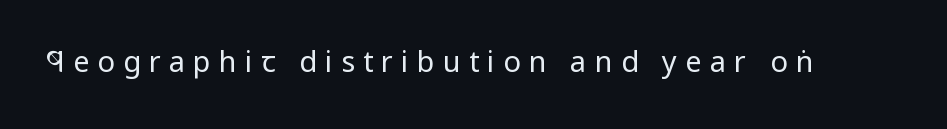
The image shows 29 px regular-weight, condensed sans-serif type, upright; set unusually wide letter spacing (+0.28 em), not underlined; low stroke contrast and a large x-height.
